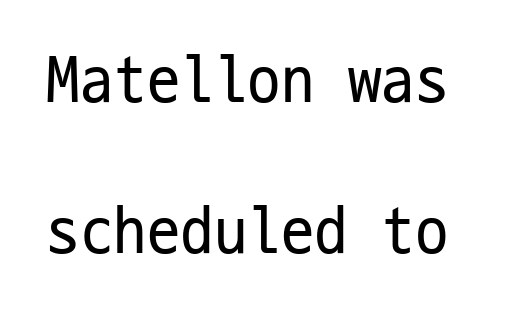
This rendering features lettering with no underline. Is there any slant? The stems are plumb. Spacing verdict: monospaced, one width for all characters. A sans-serif font was chosen for this passage. Weight: regular or lighter. In terms of leading, this rendering errs on the spacious side.
